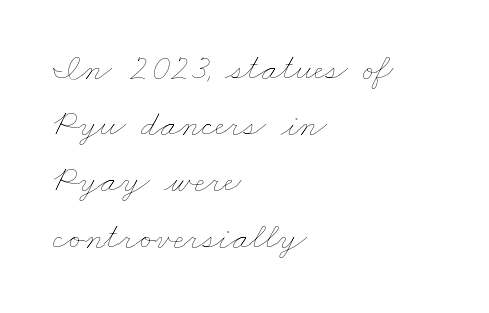
Q: Is the text bold? A: No.
Q: Is the text underlined? A: No.
Q: How is the paragraph aligned? A: Left-aligned.
Q: Is the spacing between letters normal or unusually wide? A: Normal.
Q: Is the spacing between lines tight, normal or loose? A: Normal.
Q: Width (condensed, normal, or wide)? A: Wide.
Q: Stroke contrast? A: Low.
Q: x-height? A: Small.
Q: Monospaced? A: No.
